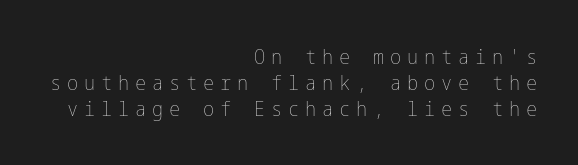
Q: Is the text bold? A: No.
Q: Is the text italic (slanted)? A: No, it is upright.
Q: Is the text underlined? A: No.
Q: How is the paragraph aligned? A: Right-aligned.
Q: Is the spacing between letters normal or unusually wide? A: Unusually wide.
Q: Is the spacing between lines tight, normal or loose? A: Normal.
